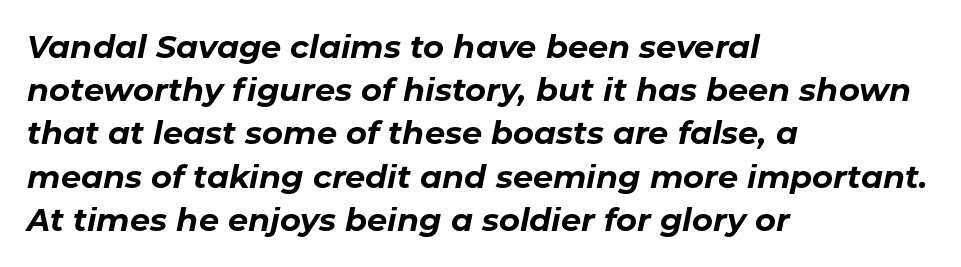
The rendering uses natural spacing where letterforms have individual widths. This block has exactly the height ordinary leading produces. The face used here has a pronounced slope to its letters. The lines in this sample share a left origin and differ only in where they stop.
